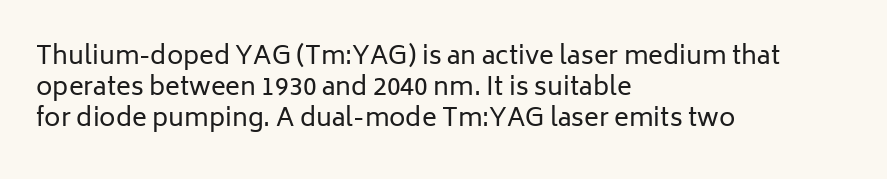
The image shows 25 px text type, upright; set left-aligned, line spacing 1.24x, normal letter spacing, not underlined.
